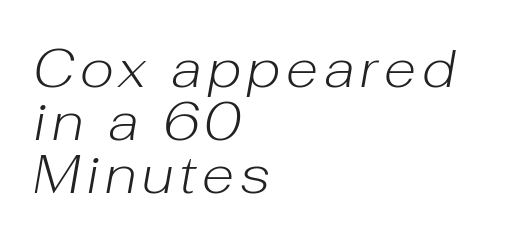
Looks like regular typesetting: each glyph gets only the width it needs. No chunkiness to these letters — they're not bold. Slant detected: the letters are inclined. Notice how descenders almost collide with the ascenders below — that's tight leading. The specimen omits any rule beneath the text block's lines. Every row of glyphs begins at an identical x-position on the left.
